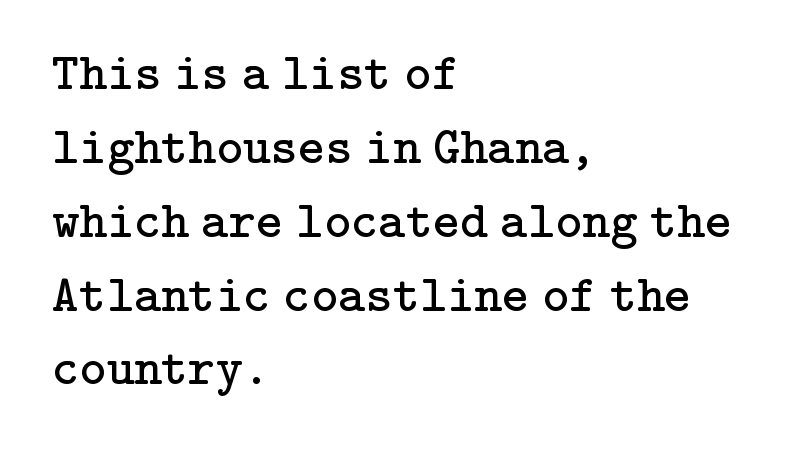
Q: Is the text bold? A: No.
Q: Is the text italic (slanted)? A: No, it is upright.
Q: Is the typeface a serif or a sans-serif typeface? A: Serif.
Q: Is the text underlined? A: No.
Q: How is the paragraph aligned? A: Left-aligned.
Q: Is the spacing between letters normal or unusually wide? A: Normal.
Q: Is the spacing between lines tight, normal or loose? A: Normal.
Q: Width (condensed, normal, or wide)? A: Normal.
Q: Stroke contrast? A: Low.
Q: x-height? A: Medium.
